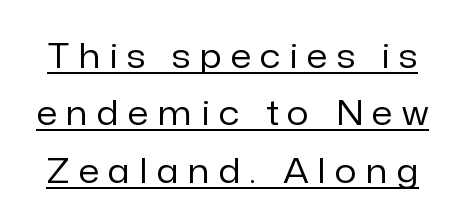
{"serif": "no", "italic": "no", "bold": "no", "weight": "regular", "width": "normal", "stroke_contrast": "low", "x_height": "medium", "monospaced": "no", "underline": "yes", "line_spacing": "normal", "line_spacing_ratio": 1.69, "letter_spacing": "wide", "letter_spacing_em": 0.28, "glyph_px": 34}
